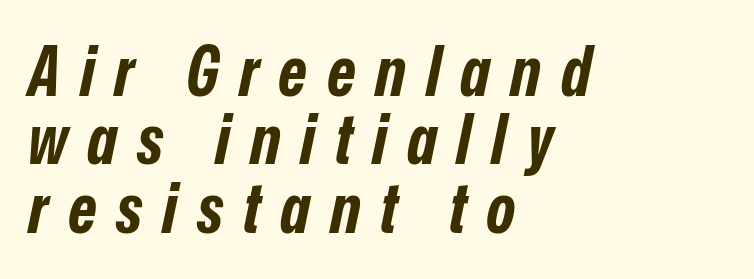
The image shows 69 px bold, condensed type, italic (leaning right); set left-aligned, tight line spacing (0.99x), unusually wide letter spacing (+0.29 em), not underlined; low stroke contrast and a medium x-height.
